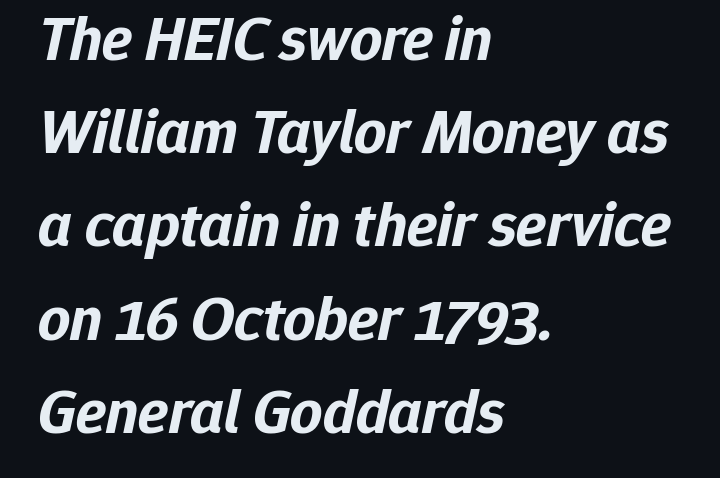
{"italic": "yes", "lean": "right", "slant_degrees": 12, "bold": "yes", "weight": "bold", "width": "normal", "stroke_contrast": "low", "x_height": "medium", "monospaced": "no", "underline": "no", "align": "left", "line_spacing": "normal", "line_spacing_ratio": 1.48, "letter_spacing": "normal", "letter_spacing_em": 0.0, "glyph_px": 63}
